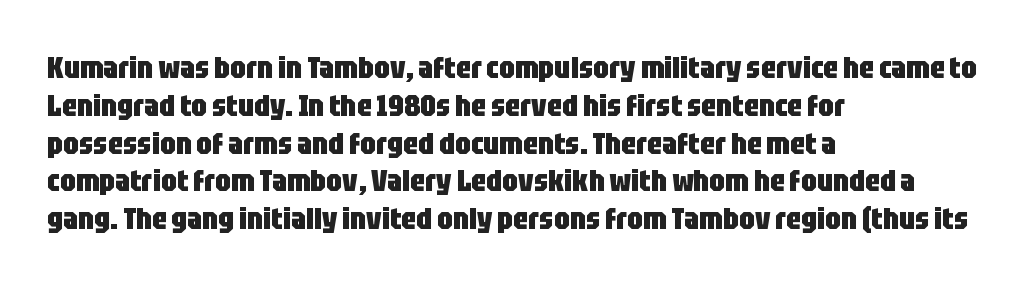
{"serif": "no", "italic": "no", "bold": "yes", "weight": "heavy", "width": "condensed", "stroke_contrast": "low", "x_height": "large", "monospaced": "no", "underline": "no", "align": "left", "line_spacing_ratio": 1.22, "letter_spacing": "normal", "letter_spacing_em": 0.0, "glyph_px": 31}
